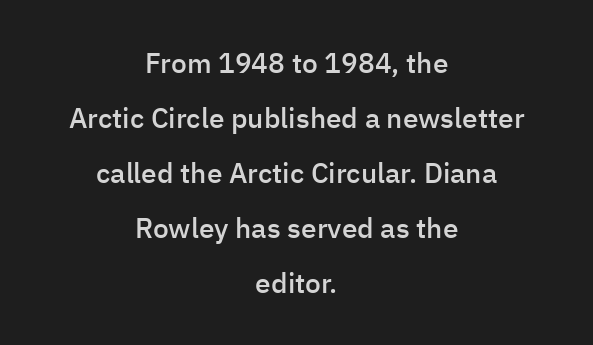
The designer went with a sans here, leaving each stem footless. If you drew a line through each stem, it would be perfectly vertical. Unmarked baselines from the first word to the last. How are the letters spaced? Ordinarily, with no added tracking.
